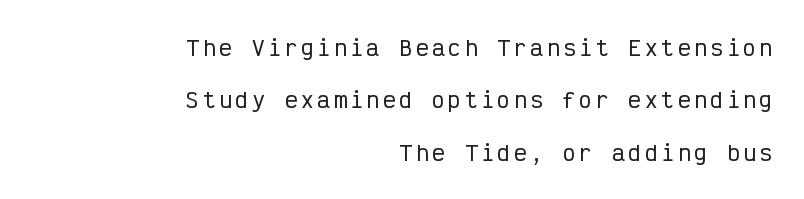
{"italic": "no", "underline": "no", "align": "right", "line_spacing": "loose", "line_spacing_ratio": 2.5, "glyph_px": 21}
